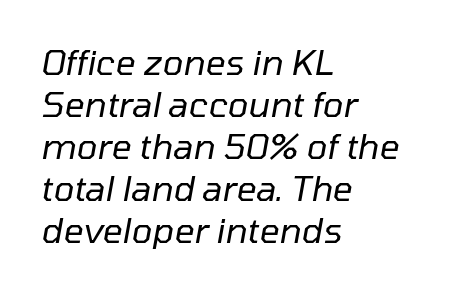
Q: Is the text bold? A: No.
Q: Is the text italic (slanted)? A: Yes, it leans right by about 10 degrees.
Q: Is the text underlined? A: No.
Q: How is the paragraph aligned? A: Left-aligned.
Q: Is the spacing between letters normal or unusually wide? A: Normal.
Q: Width (condensed, normal, or wide)? A: Normal.
Q: Stroke contrast? A: Low.
Q: x-height? A: Medium.
Q: Monospaced? A: No.
